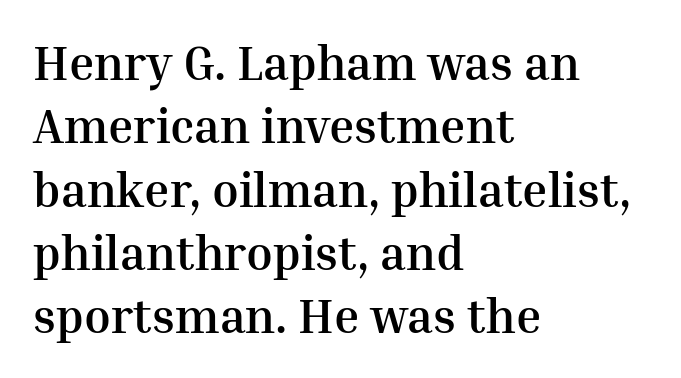
The image shows 48 px semibold serif type, upright; set left-aligned, normal line spacing (1.32x), normal letter spacing, not underlined; medium stroke contrast and a medium x-height.
